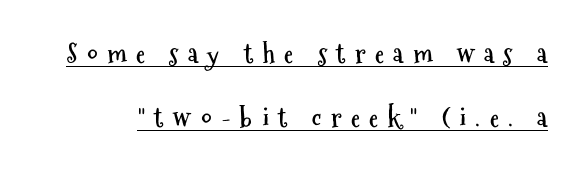
The image shows 26 px bold type, upright; set loose line spacing (2.48x), unusually wide letter spacing (+0.36 em), underlined.
